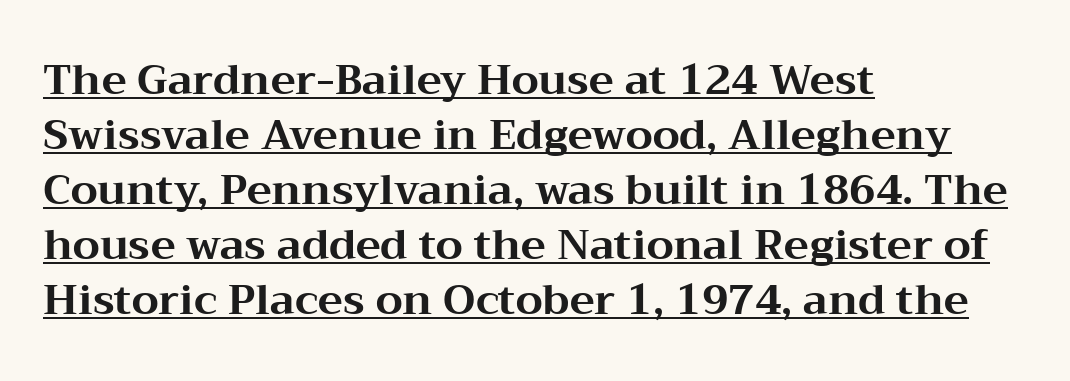
Q: Is the text bold? A: Yes.
Q: Is the text italic (slanted)? A: No, it is upright.
Q: Is the typeface a serif or a sans-serif typeface? A: Serif.
Q: Is the text underlined? A: Yes.
Q: How is the paragraph aligned? A: Left-aligned.
Q: Is the spacing between letters normal or unusually wide? A: Normal.
Q: Is the spacing between lines tight, normal or loose? A: Normal.
Q: Width (condensed, normal, or wide)? A: Wide.
Q: Stroke contrast? A: Medium.
Q: x-height? A: Medium.
Q: Monospaced? A: No.
